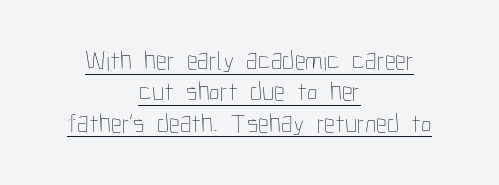
{"italic": "no", "bold": "no", "underline": "yes", "align": "center", "line_spacing_ratio": 1.16, "letter_spacing": "normal", "letter_spacing_em": 0.0, "glyph_px": 27}
